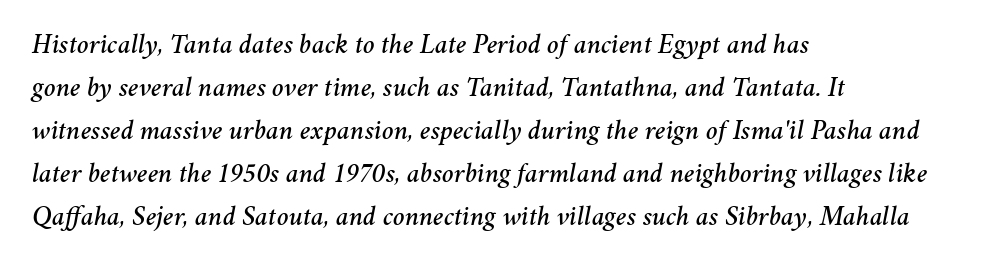
Reading down the block, your eye returns to a fixed left position each line. Every character sits at an angle, as italics do. Here the glyphs are tracked normally, forming tight word shapes. Descenders are the only things crossing below the line.
